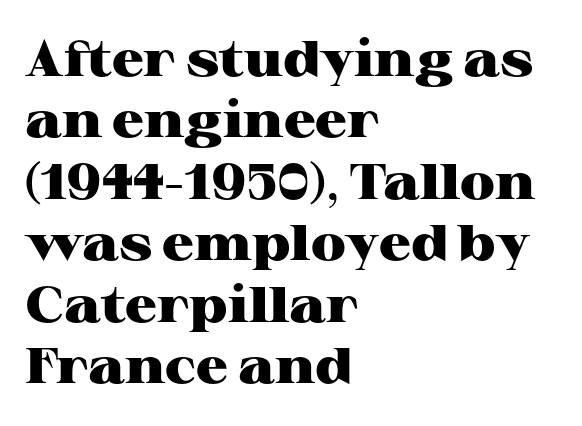
{"serif": "yes", "italic": "no", "bold": "yes", "weight": "heavy", "width": "wide", "stroke_contrast": "high", "x_height": "medium", "monospaced": "no", "underline": "no", "align": "left", "line_spacing_ratio": 1.23, "letter_spacing": "normal", "letter_spacing_em": 0.0, "glyph_px": 50}
